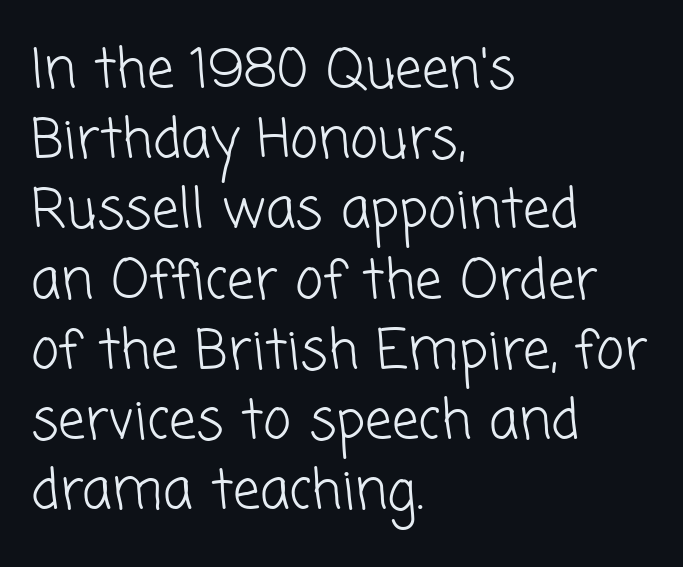
The image shows 54 px light sans-serif type; set left-aligned, normal line spacing (1.3x), normal letter spacing, not underlined; low stroke contrast and a medium x-height.
